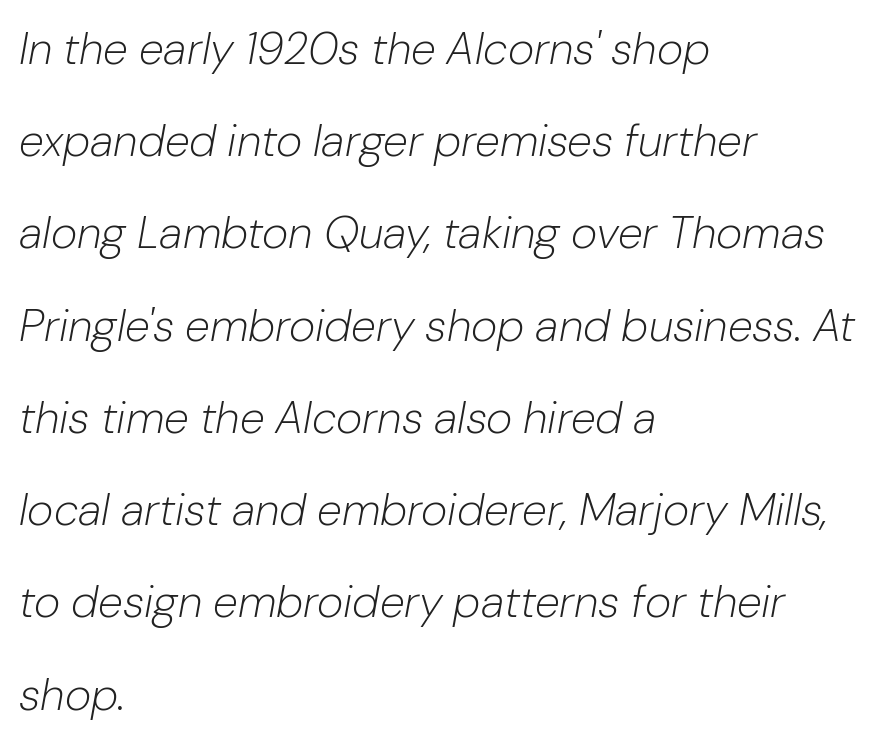
Each stroke keeps to a modest, everyday thickness or less. Loosely led — the rows are spread out. The letters advance in unequal steps, a hallmark of proportional type. The letters sit at their default tracking, neither squeezed nor spread. Layout note: lines flush left.
